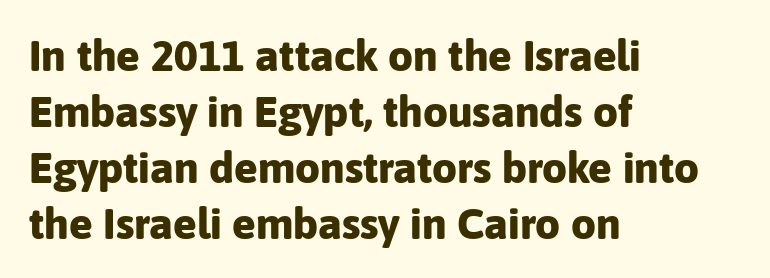
This rendering uses left alignment, leaving the right contour irregular. Normally led — the rows are evenly, conventionally spaced. Default kerning and tracking; the words read as compact shapes. The typography opts for an upright posture over an oblique one.
